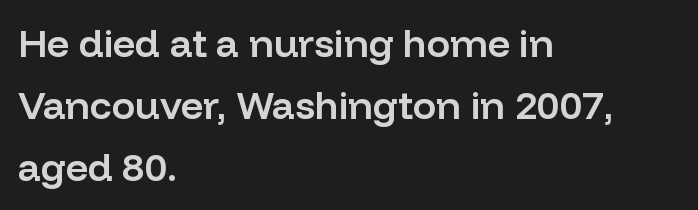
Q: Is the text bold? A: Semi-bold.
Q: Is the text italic (slanted)? A: No, it is upright.
Q: Is the typeface a serif or a sans-serif typeface? A: Sans-serif.
Q: Is the text underlined? A: No.
Q: How is the paragraph aligned? A: Left-aligned.
Q: Is the spacing between letters normal or unusually wide? A: Normal.
Q: Is the spacing between lines tight, normal or loose? A: Normal.
Q: Width (condensed, normal, or wide)? A: Normal.
Q: Stroke contrast? A: Low.
Q: x-height? A: Medium.
Q: Monospaced? A: No.
